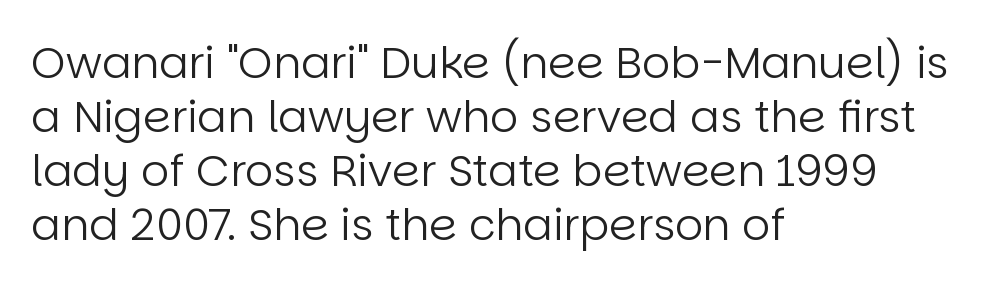
Q: Is the text bold? A: No.
Q: Is the text italic (slanted)? A: No, it is upright.
Q: Is the typeface a serif or a sans-serif typeface? A: Sans-serif.
Q: Is the text underlined? A: No.
Q: How is the paragraph aligned? A: Left-aligned.
Q: Is the spacing between letters normal or unusually wide? A: Normal.
Q: Width (condensed, normal, or wide)? A: Normal.
Q: Stroke contrast? A: Low.
Q: x-height? A: Large.
Q: Monospaced? A: No.
